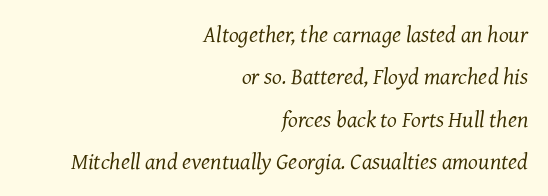
The lines in this sample share a right terminus and differ only in where they begin. This sample uses plain, unmodified letter spacing. Bare-footed words on every line. This is oblique type, the kind used for emphasis or titles. A light-to-regular cut is what we see here.
